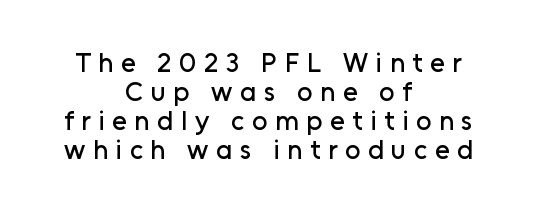
{"italic": "no", "underline": "no", "align": "center", "line_spacing": "tight", "line_spacing_ratio": 1.08, "letter_spacing": "wide", "letter_spacing_em": 0.28, "glyph_px": 27}
